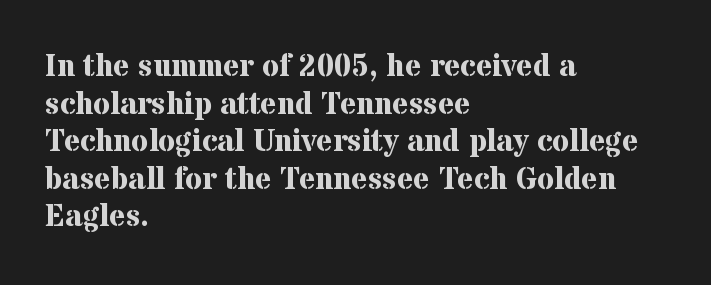
The image shows 31 px bold serif type, upright; set left-aligned, line spacing 1.21x, normal letter spacing, not underlined; medium stroke contrast and a medium x-height.
